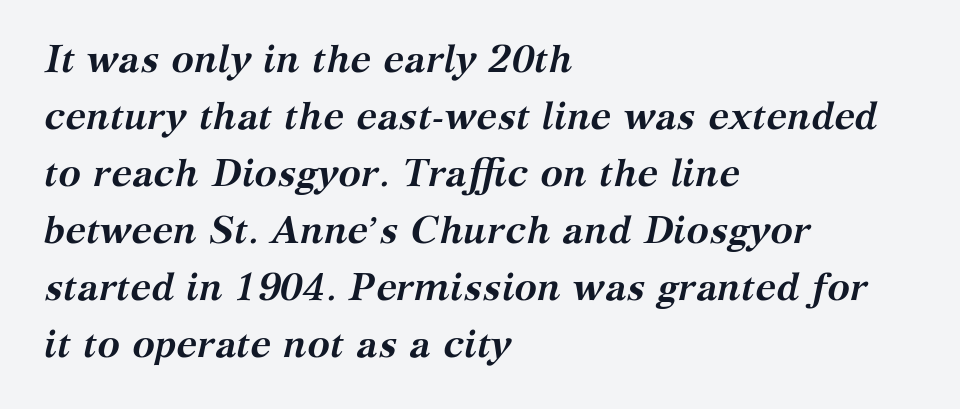
Yep, those are serifs on the letters. No extra tracking has been applied to these lines. Rows of type keep a routine distance in the vertical direction. Each row of text sits above clean, open space.
